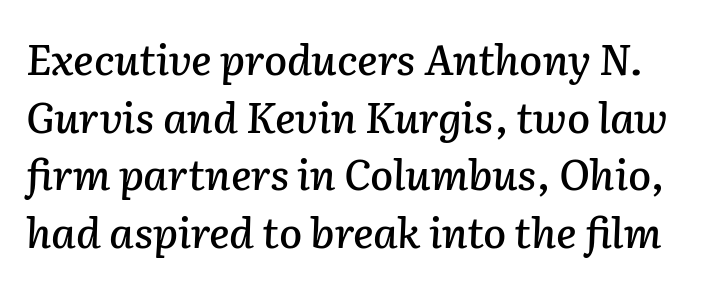
Q: Is the text italic (slanted)? A: Yes, it leans right by about 2 degrees.
Q: Is the text underlined? A: No.
Q: Is the spacing between letters normal or unusually wide? A: Normal.
Q: Is the spacing between lines tight, normal or loose? A: Normal.
Q: Width (condensed, normal, or wide)? A: Normal.
Q: Stroke contrast? A: Low.
Q: x-height? A: Medium.
Q: Monospaced? A: No.
